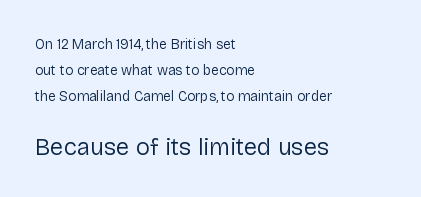
Q: Is the text bold? A: No.
Q: Is the text italic (slanted)? A: No, it is upright.
Q: Is the text underlined? A: No.
Q: How is the paragraph aligned? A: Left-aligned.
Q: Is the spacing between letters normal or unusually wide? A: Normal.
Q: Which block of text is set in a larger size, the first (top) or the second (bottom)? A: The second (bottom) one.
